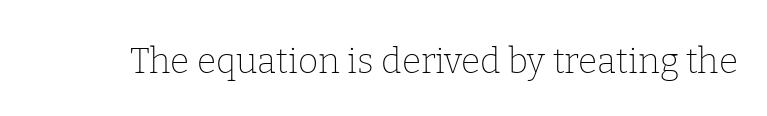
{"serif": "yes", "italic": "no", "bold": "no", "weight": "thin", "width": "normal", "stroke_contrast": "low", "x_height": "medium", "monospaced": "no", "underline": "no", "letter_spacing": "normal", "letter_spacing_em": 0.0, "glyph_px": 35}
